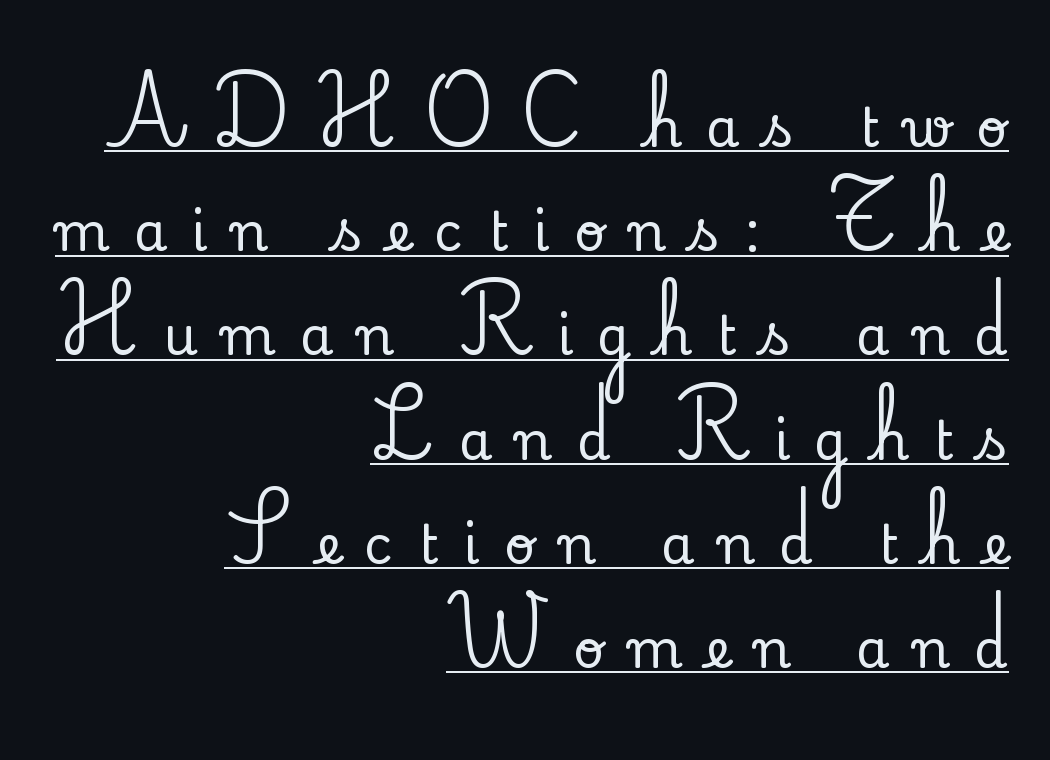
The image shows 54 px serif type, upright; set right-aligned, loose line spacing (1.93x), unusually wide letter spacing (+0.45 em), underlined; low stroke contrast and a small x-height.
